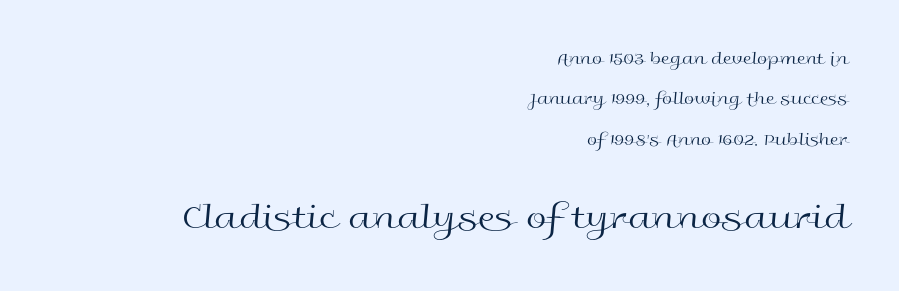
{"serif": "no", "italic": "no", "bold": "no", "weight": "regular", "width": "wide", "x_height": "medium", "monospaced": "no", "underline": "no", "align": "right", "line_spacing": "loose", "line_spacing_ratio": 2.24, "letter_spacing": "normal", "letter_spacing_em": 0.0, "larger_block": "second", "size_ratio": 2.06, "glyph_px": 37}
